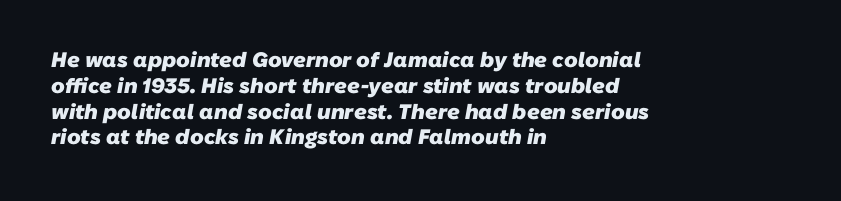
The image shows 21 px bold type; set left-aligned, line spacing 1.23x, normal letter spacing, not underlined.
